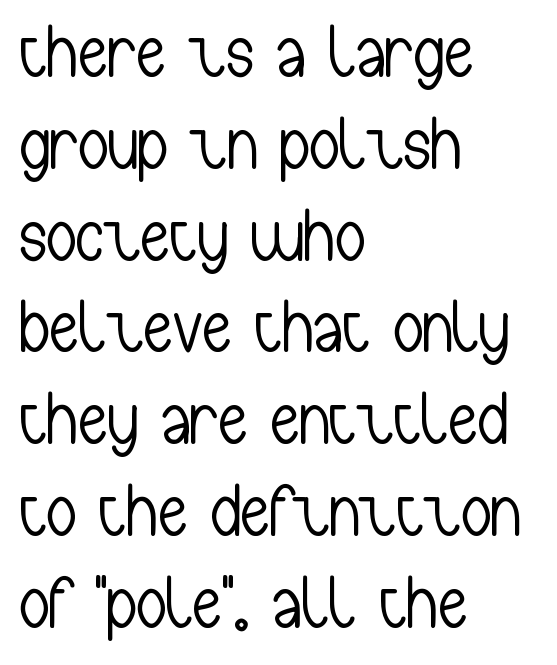
Q: Is the text bold? A: No.
Q: Is the text italic (slanted)? A: No, it is upright.
Q: Is the typeface a serif or a sans-serif typeface? A: Sans-serif.
Q: Is the text underlined? A: No.
Q: How is the paragraph aligned? A: Left-aligned.
Q: Is the spacing between letters normal or unusually wide? A: Normal.
Q: Width (condensed, normal, or wide)? A: Condensed.
Q: Stroke contrast? A: Low.
Q: x-height? A: Medium.
Q: Monospaced? A: No.
